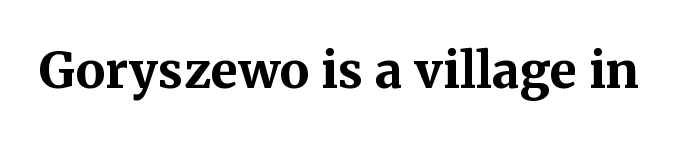
No word sits above an underline. Characters follow at the spacing the type designer built in. These words are printed bold, with thick strokes throughout. Here the designer chose a conventional face with non-uniform glyph widths.
